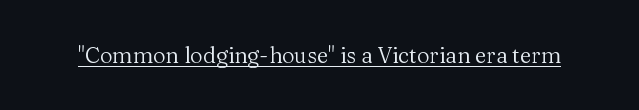
{"italic": "no", "bold": "no", "underline": "yes", "letter_spacing": "normal", "letter_spacing_em": 0.0, "glyph_px": 22}
